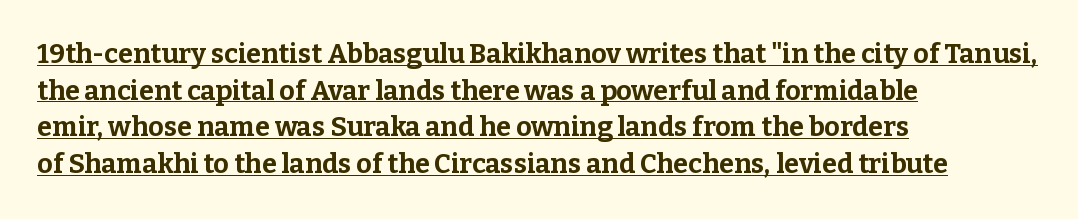
{"italic": "no", "bold": "yes", "underline": "yes", "align": "left", "line_spacing": "normal", "line_spacing_ratio": 1.36, "letter_spacing": "normal", "letter_spacing_em": 0.0, "glyph_px": 27}
